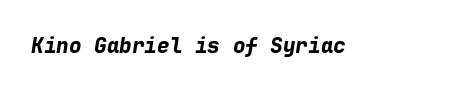
{"italic": "yes", "lean": "right", "slant_degrees": 9, "bold": "yes", "underline": "no", "letter_spacing": "normal", "letter_spacing_em": 0.0, "glyph_px": 21}
